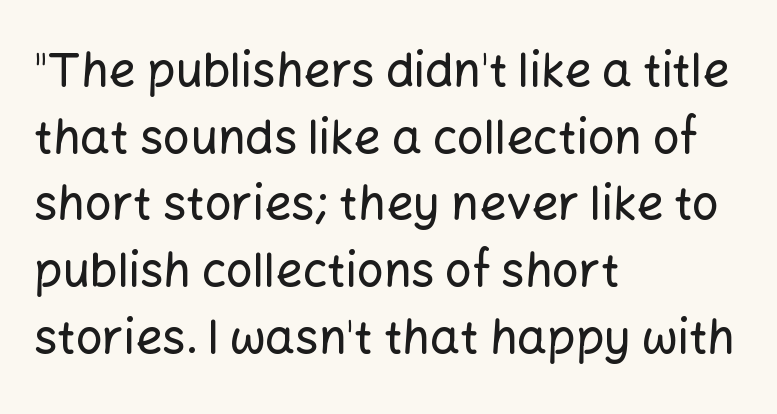
The image shows 47 px sans-serif type, upright; set left-aligned, normal line spacing (1.42x), normal letter spacing, not underlined; low stroke contrast and a medium x-height.
